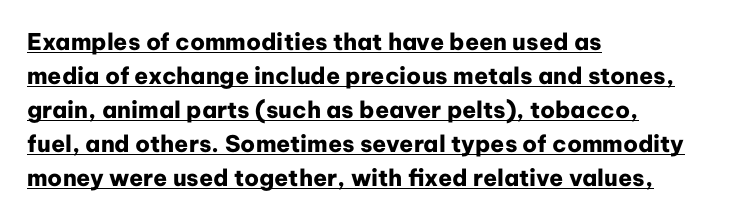
{"italic": "no", "bold": "yes", "underline": "yes", "align": "left", "line_spacing": "normal", "line_spacing_ratio": 1.48, "letter_spacing": "normal", "letter_spacing_em": 0.0, "glyph_px": 23}
